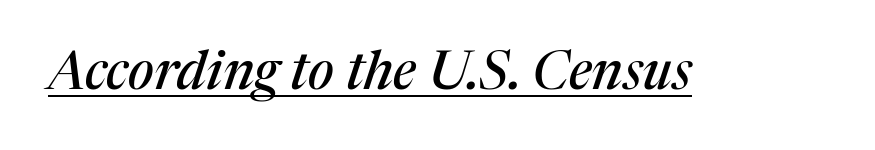
Q: Is the text italic (slanted)? A: Yes, it leans right by about 17 degrees.
Q: Is the typeface a serif or a sans-serif typeface? A: Serif.
Q: Is the text underlined? A: Yes.
Q: Is the spacing between letters normal or unusually wide? A: Normal.
Q: Width (condensed, normal, or wide)? A: Normal.
Q: Stroke contrast? A: Medium.
Q: x-height? A: Medium.
Q: Monospaced? A: No.
